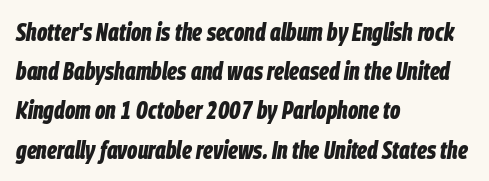
Q: Is the text bold? A: Yes.
Q: Is the text italic (slanted)? A: Yes, it leans right by about 9 degrees.
Q: Is the text underlined? A: No.
Q: How is the paragraph aligned? A: Left-aligned.
Q: Is the spacing between letters normal or unusually wide? A: Normal.
Q: Is the spacing between lines tight, normal or loose? A: Normal.
